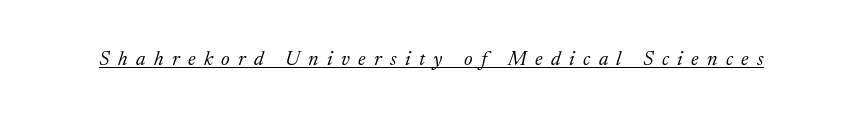
The typesetter has applied underlining to the passage shown. Look at the tracking — it's clearly loosened, letters drifting apart. This is oblique type, the kind used for emphasis or titles. Bold? No — there's no thickening of the strokes.
